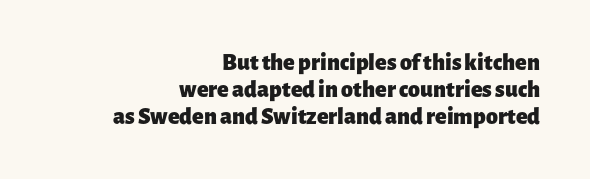
Q: Is the text bold? A: Yes.
Q: Is the text italic (slanted)? A: No, it is upright.
Q: Is the text underlined? A: No.
Q: How is the paragraph aligned? A: Right-aligned.
Q: Is the spacing between letters normal or unusually wide? A: Normal.
Q: Is the spacing between lines tight, normal or loose? A: Tight.
